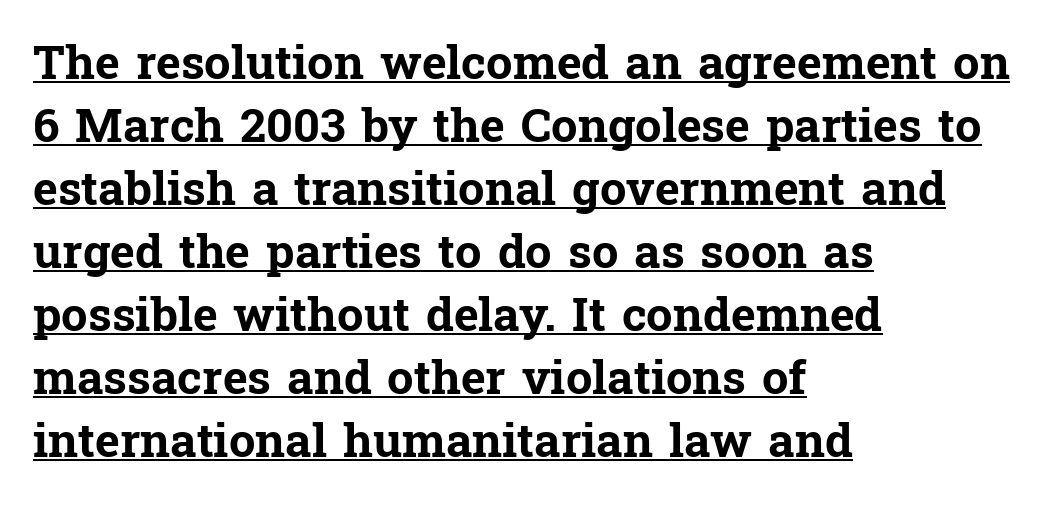
{"serif": "yes", "italic": "no", "bold": "yes", "weight": "bold", "width": "normal", "stroke_contrast": "low", "x_height": "medium", "monospaced": "no", "underline": "yes", "align": "left", "line_spacing": "normal", "line_spacing_ratio": 1.34, "letter_spacing": "normal", "letter_spacing_em": 0.0, "glyph_px": 47}
